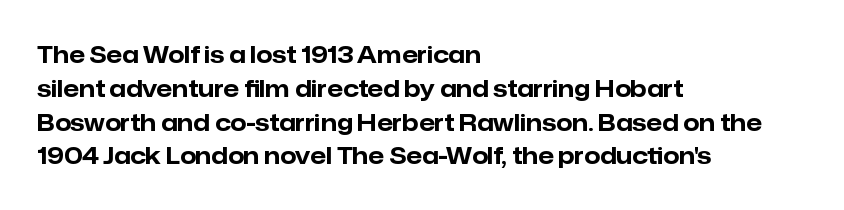
Bold? Absolutely — the strokes are thick and heavy. The setting favours the left margin, as ordinary paragraphs usually do. The font's upright variant was chosen for this text. A bare baseline throughout the passage. Vertical spacing — default.
